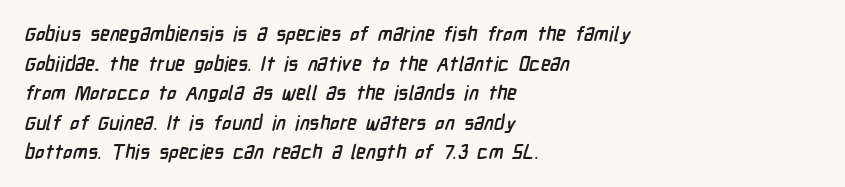
The image shows 20 px bold type; set left-aligned, normal line spacing (1.48x), normal letter spacing, not underlined.
